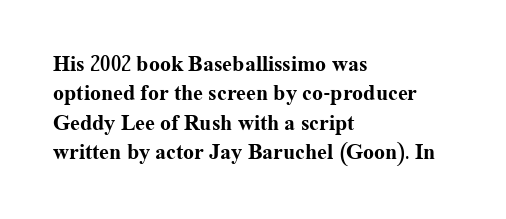
Every character sits straight up, as roman type does. Visually the block forms a straight wall on the left and a jagged coastline on the right. I'd describe the lettering as bold — thick and assertive. Unmarked baselines from the first word to the last.
